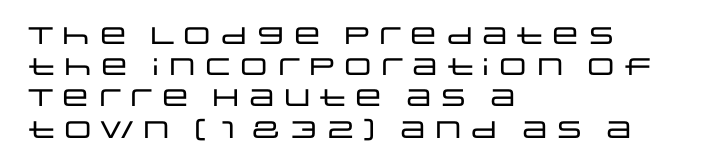
Q: Is the text italic (slanted)? A: No, it is upright.
Q: Is the text underlined? A: No.
Q: How is the paragraph aligned? A: Left-aligned.
Q: Is the spacing between letters normal or unusually wide? A: Normal.
Q: Is the spacing between lines tight, normal or loose? A: Normal.
